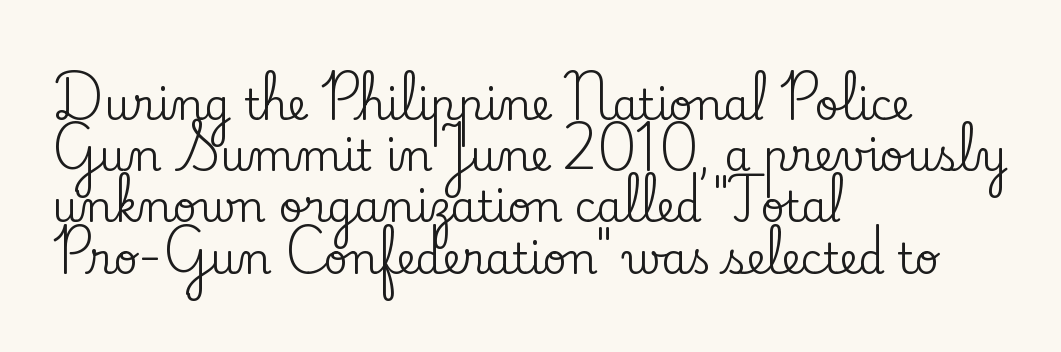
Q: Is the text italic (slanted)? A: No, it is upright.
Q: Is the typeface a serif or a sans-serif typeface? A: Serif.
Q: Is the text underlined? A: No.
Q: How is the paragraph aligned? A: Left-aligned.
Q: Is the spacing between letters normal or unusually wide? A: Normal.
Q: Width (condensed, normal, or wide)? A: Normal.
Q: Stroke contrast? A: Low.
Q: x-height? A: Small.
Q: Monospaced? A: No.
